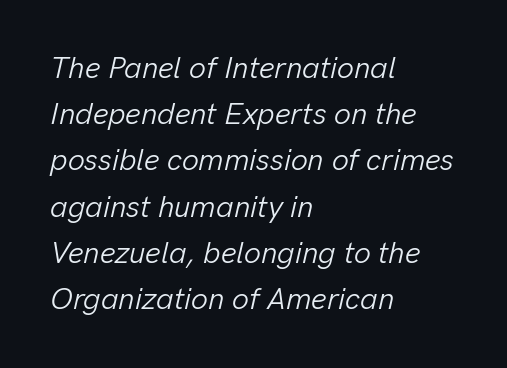
Is the letter spacing exaggerated? No — it looks like the ordinary default. The vertical gap from one line to the next is medium. Do the characters align in a grid? No, the font is proportional. Underline: absent. Think standard paragraph weight, or any step lighter than that. Line starts are locked; line ends wander.
